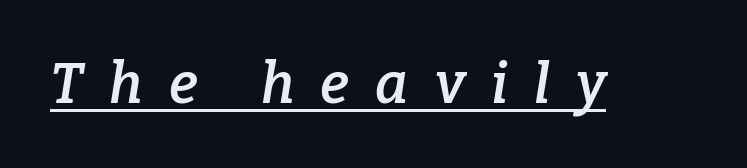
The image shows 56 px semibold serif type, italic (leaning right); set unusually wide letter spacing (+0.47 em), underlined; low stroke contrast and a medium x-height.
